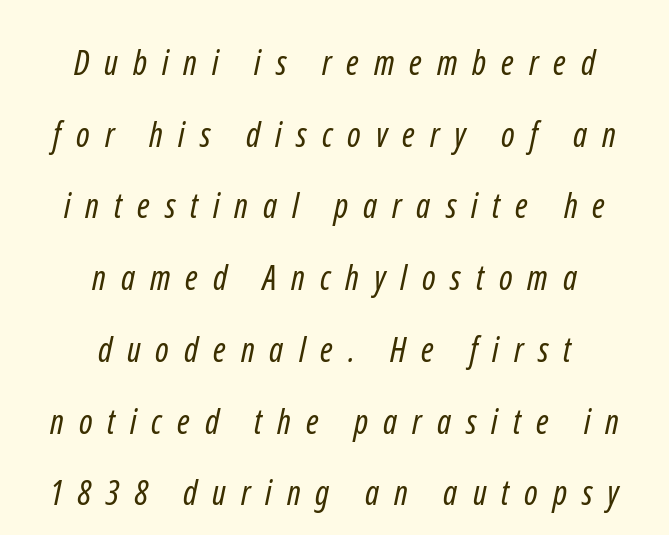
The rendering uses natural spacing where letterforms have individual widths. The passage shown is not underscored anywhere. Stems and bowls with no extra thickness — not bold. This is sans-serif lettering, the kind often seen on screens and signage.
